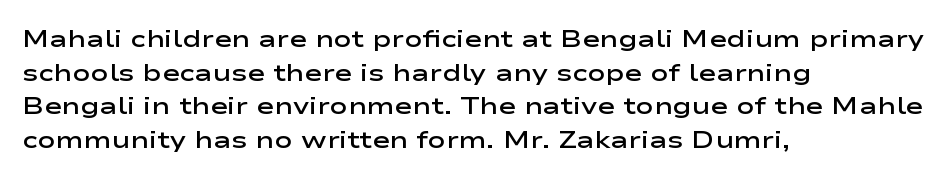
{"italic": "no", "bold": "semi", "underline": "no", "align": "left", "line_spacing": "normal", "line_spacing_ratio": 1.4, "letter_spacing": "normal", "letter_spacing_em": 0.0, "glyph_px": 24}
